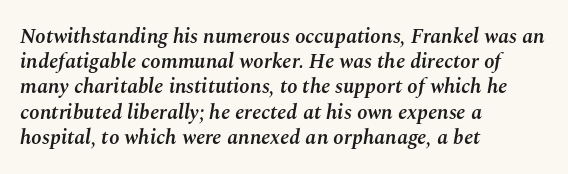
Is the letter spacing exaggerated? No — it looks like the ordinary default. Notice how the stems are inclined rather than vertical — that's the hallmark of italics. Reading down the block, your eye returns to a fixed left position each line. The foot of each line stays bare and open. Semibold letterforms, between regular and bold.
